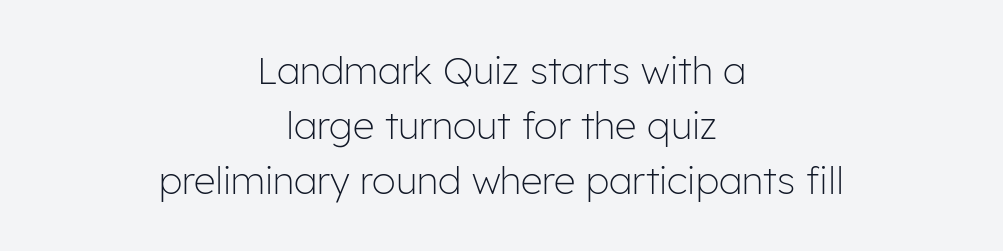
The image shows 38 px light sans-serif type, upright; set centered, normal line spacing (1.45x), normal letter spacing, not underlined; low stroke contrast and a medium x-height.
